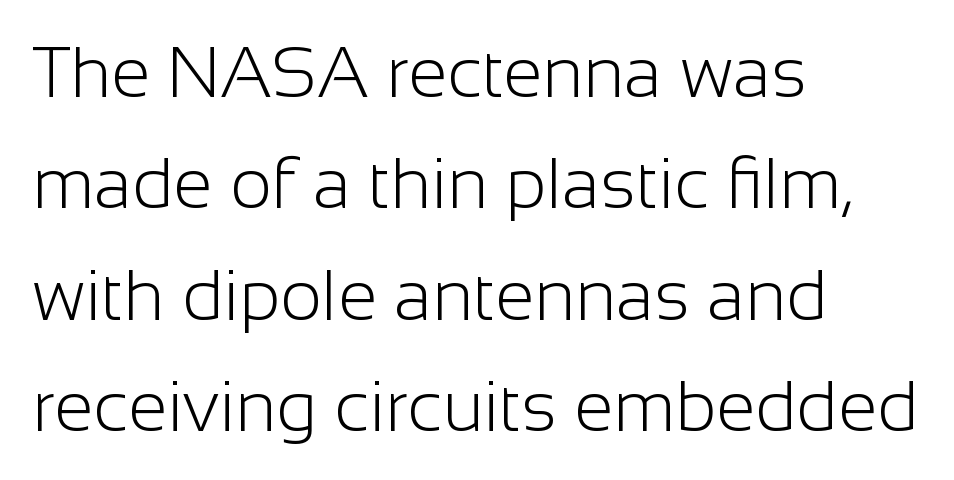
{"serif": "no", "italic": "no", "bold": "no", "weight": "light", "width": "normal", "stroke_contrast": "low", "x_height": "medium", "monospaced": "no", "underline": "no", "align": "left", "line_spacing": "normal", "line_spacing_ratio": 1.57, "letter_spacing": "normal", "letter_spacing_em": 0.0, "glyph_px": 71}
